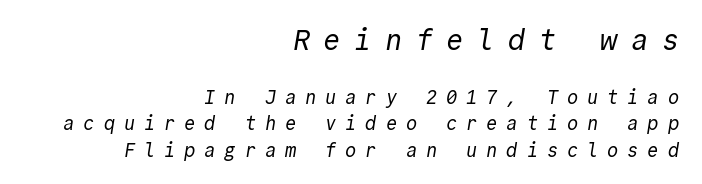
Unlike a traditional serif, this face leaves its strokes unadorned. Heft: none added — not bold. Each row of text sits above clean, open space. Glyph-to-glyph distance is far greater than everyday printed text.
